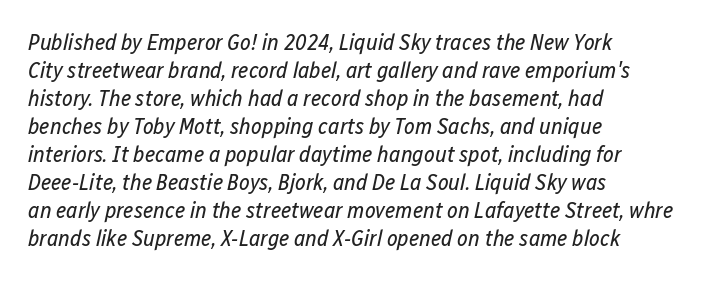
{"italic": "yes", "lean": "right", "slant_degrees": 12, "bold": "no", "underline": "no", "align": "left", "line_spacing_ratio": 1.22, "letter_spacing": "normal", "letter_spacing_em": 0.0, "glyph_px": 23}
